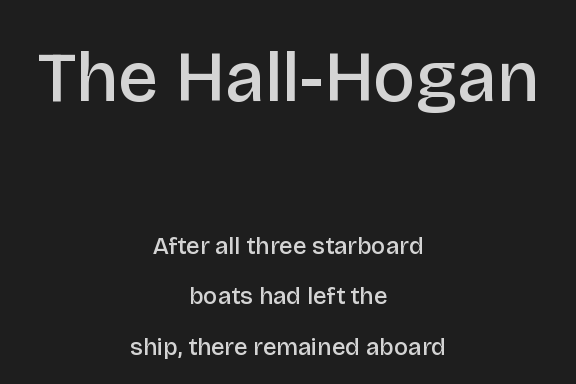
The image shows 71 px semibold sans-serif type, upright; set centered, loose line spacing (2.1x), normal letter spacing, not underlined; the first (top) block is 2.96x larger; low stroke contrast and a large x-height.
